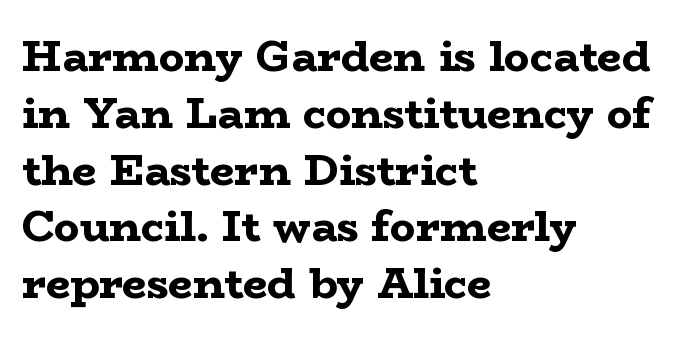
Spacing between characters is what you'd get straight out of the box. The compositor pushed each line to the left boundary. Notice how descenders clear the ascenders below comfortably — that's standard leading. A full-strength bold gives these letters their thick strokes. You can tell it's not italic because the verticals are truly vertical.
